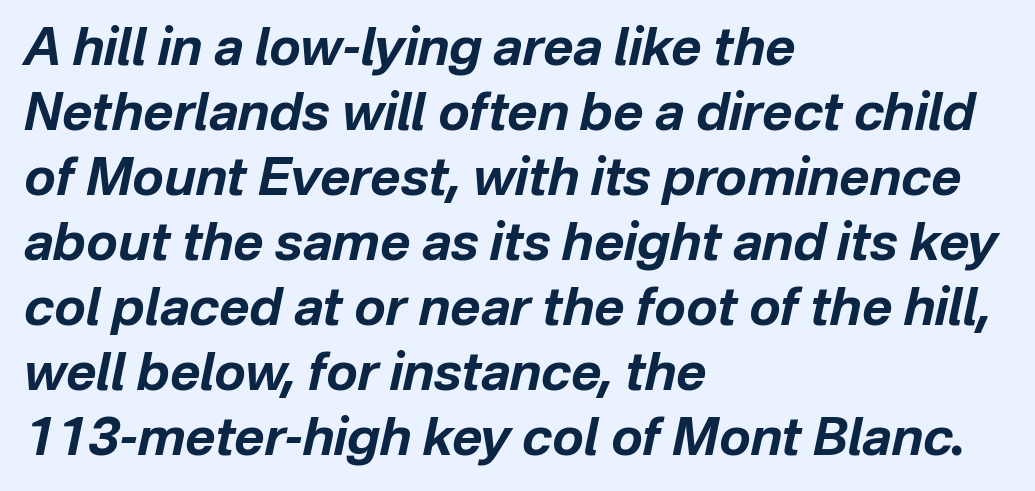
Q: Is the text bold? A: Yes.
Q: Is the text italic (slanted)? A: Yes, it leans right by about 12 degrees.
Q: Is the text underlined? A: No.
Q: How is the paragraph aligned? A: Left-aligned.
Q: Is the spacing between letters normal or unusually wide? A: Normal.
Q: Is the spacing between lines tight, normal or loose? A: Normal.
Q: Width (condensed, normal, or wide)? A: Normal.
Q: Stroke contrast? A: Low.
Q: x-height? A: Medium.
Q: Monospaced? A: No.
